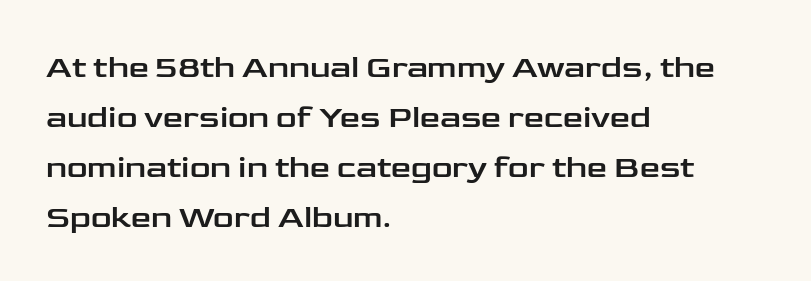
This is sans-serif lettering, the kind often seen on screens and signage. Check under the words: just untouched page. Alignment: flush left. Leading: standard. Caption: standard tracking, unaltered. Nope, not italic — everything's standing straight.
